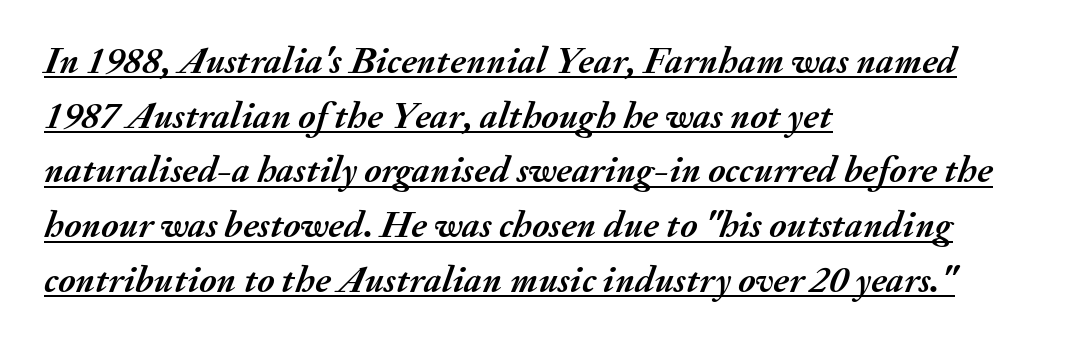
In terms of leading, this rendering sits right in the middle. Pretty heavy lettering here — definitely bold. This sample uses plain, unmodified letter spacing. Does a line run under the words? Yes, clearly.
